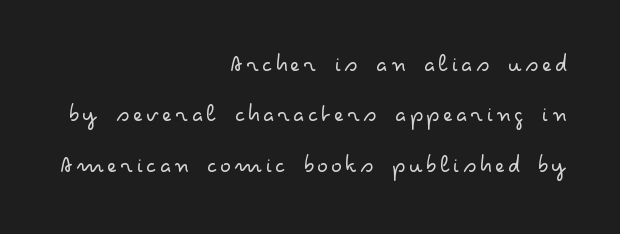
{"italic": "no", "bold": "no", "underline": "no", "align": "right", "line_spacing": "loose", "line_spacing_ratio": 1.94, "glyph_px": 26}
